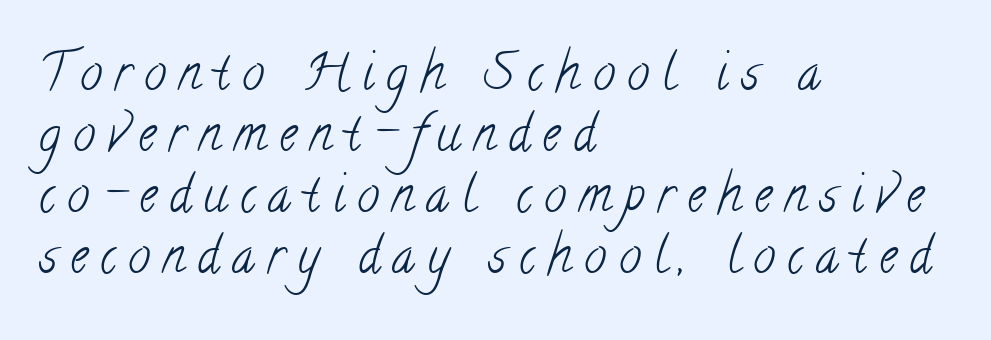
Q: Is the text bold? A: No.
Q: Is the typeface a serif or a sans-serif typeface? A: Serif.
Q: Is the text underlined? A: No.
Q: How is the paragraph aligned? A: Left-aligned.
Q: Is the spacing between letters normal or unusually wide? A: Unusually wide.
Q: Width (condensed, normal, or wide)? A: Condensed.
Q: Stroke contrast? A: Low.
Q: x-height? A: Small.
Q: Monospaced? A: No.
